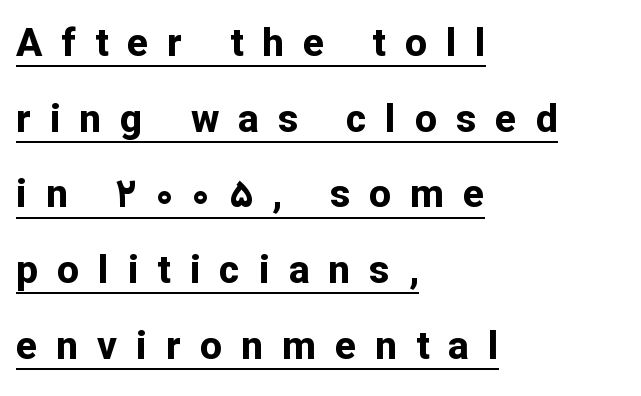
Q: Is the text bold? A: Yes.
Q: Is the text italic (slanted)? A: No, it is upright.
Q: Is the typeface a serif or a sans-serif typeface? A: Sans-serif.
Q: Is the text underlined? A: Yes.
Q: How is the paragraph aligned? A: Left-aligned.
Q: Is the spacing between letters normal or unusually wide? A: Unusually wide.
Q: Is the spacing between lines tight, normal or loose? A: Loose.
Q: Width (condensed, normal, or wide)? A: Normal.
Q: Stroke contrast? A: Low.
Q: x-height? A: Medium.
Q: Monospaced? A: No.
